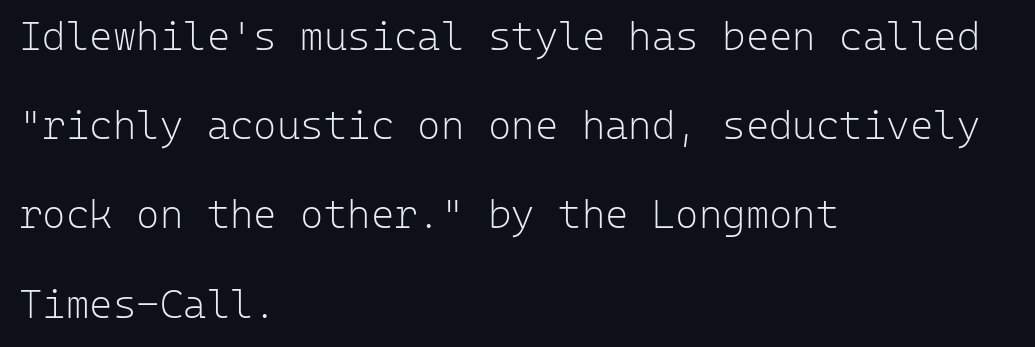
The image shows 40 px light sans-serif type, upright, monospaced; set left-aligned, loose line spacing (2.23x), normal letter spacing, not underlined; low stroke contrast and a medium x-height.
